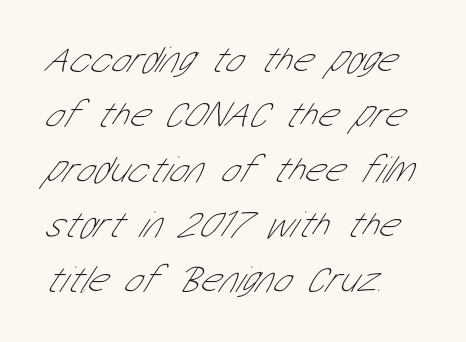
The image shows 38 px thin, condensed sans-serif type; set left-aligned, normal line spacing (1.45x), normal letter spacing, not underlined; low stroke contrast and a medium x-height.
